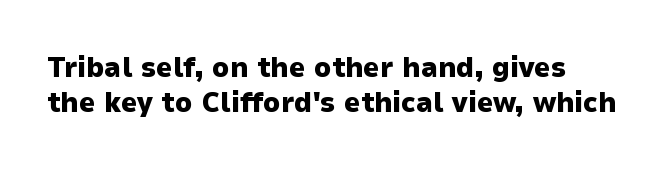
The image shows 29 px heavy sans-serif type, upright; set line spacing 1.22x, normal letter spacing, not underlined; low stroke contrast and a medium x-height.
